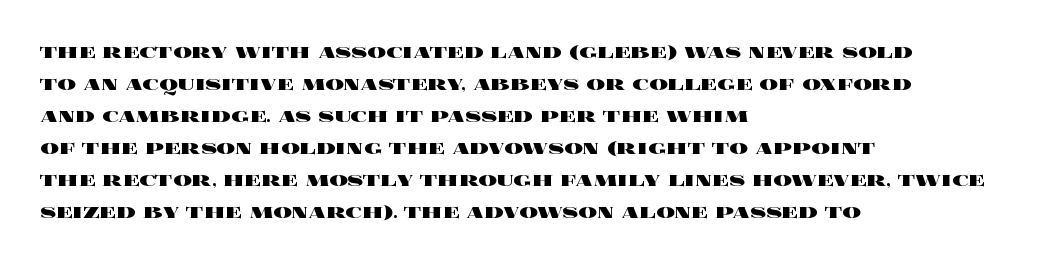
Compared with typical paragraphs, the rows here are spaced about the same. In terms of posture, this sample is upright. You'd pick this weight for a headline — it's a proper bold. Typeset ragged right — the left edge is the straight one.
